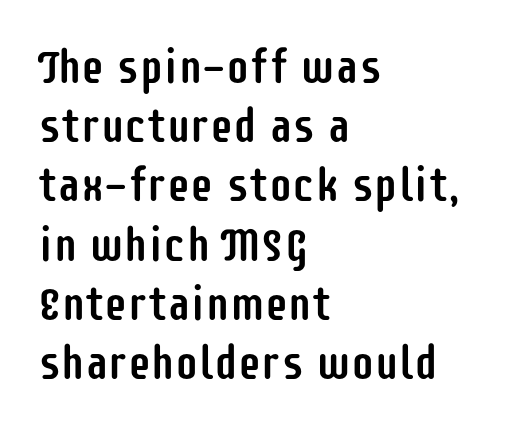
{"serif": "no", "italic": "no", "width": "condensed", "stroke_contrast": "low", "x_height": "large", "monospaced": "no", "underline": "no", "align": "left", "line_spacing": "normal", "line_spacing_ratio": 1.26, "letter_spacing": "normal", "letter_spacing_em": 0.0, "glyph_px": 47}
